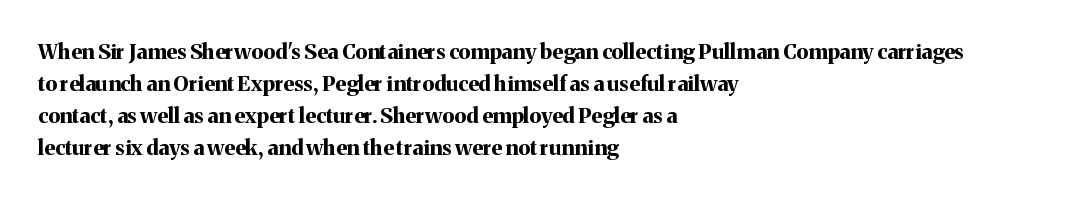
The type sits square on the baseline with zero lean. Summary of weight: heavy, a full bold. Interline gaps are of average width in this sample. The type is set solid horizontally, with unmodified tracking. Underline: absent.
